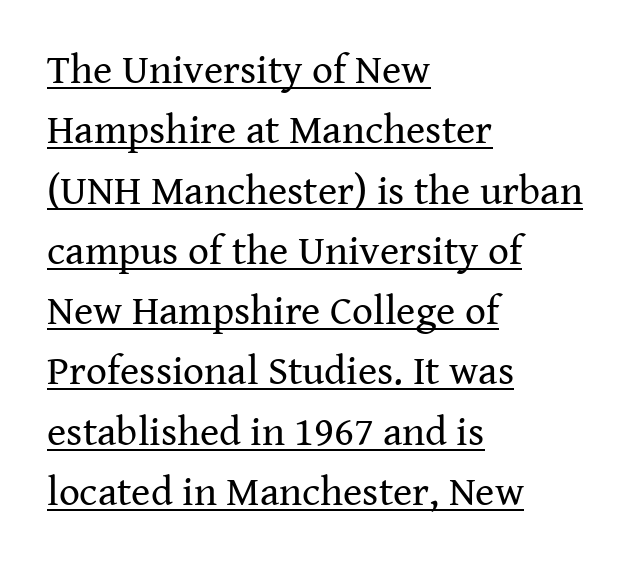
The image shows 41 px regular-weight serif type, upright; set left-aligned, normal line spacing (1.47x), normal letter spacing, underlined; medium stroke contrast and a medium x-height.
